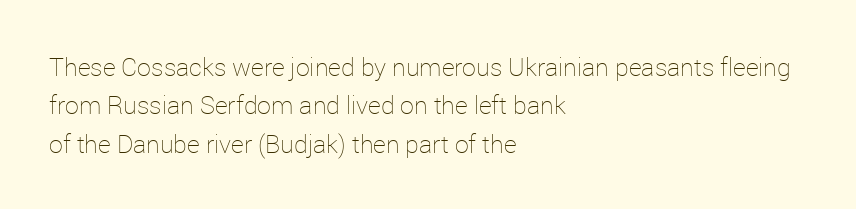
{"italic": "no", "bold": "no", "underline": "no", "align": "left", "line_spacing": "normal", "line_spacing_ratio": 1.54, "letter_spacing": "normal", "letter_spacing_em": 0.0, "glyph_px": 25}
